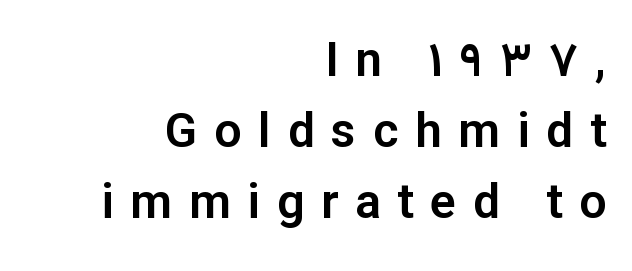
Has an underline been added? It has not. Right-aligned paragraph, ragged on the left. A typesetter would mark this as roman, not italic. Character widths vary here, with narrow letters taking less room than wide ones. Loose tracking; the words dissolve into strings of separated letters.
